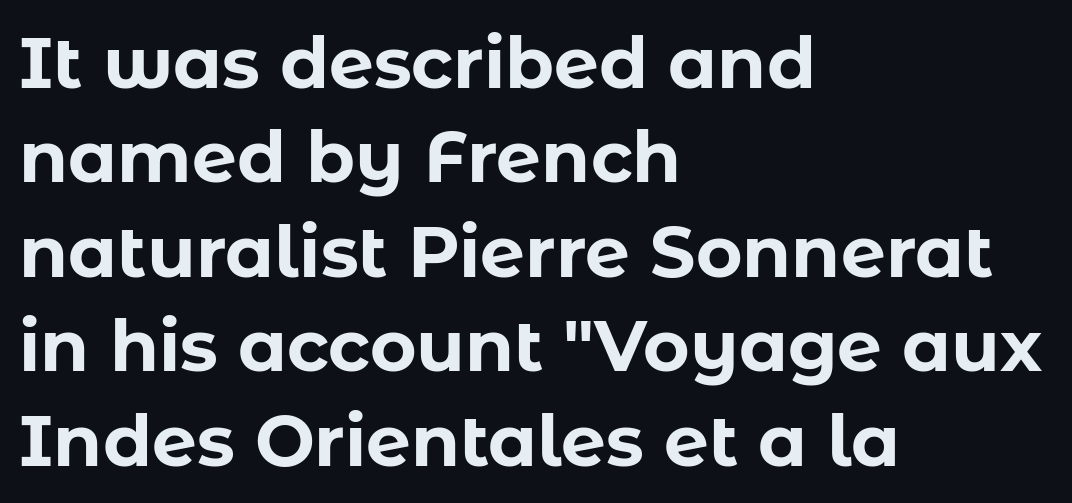
The image shows 71 px bold sans-serif type, upright; set left-aligned, normal line spacing (1.33x), normal letter spacing, not underlined; low stroke contrast and a medium x-height.
